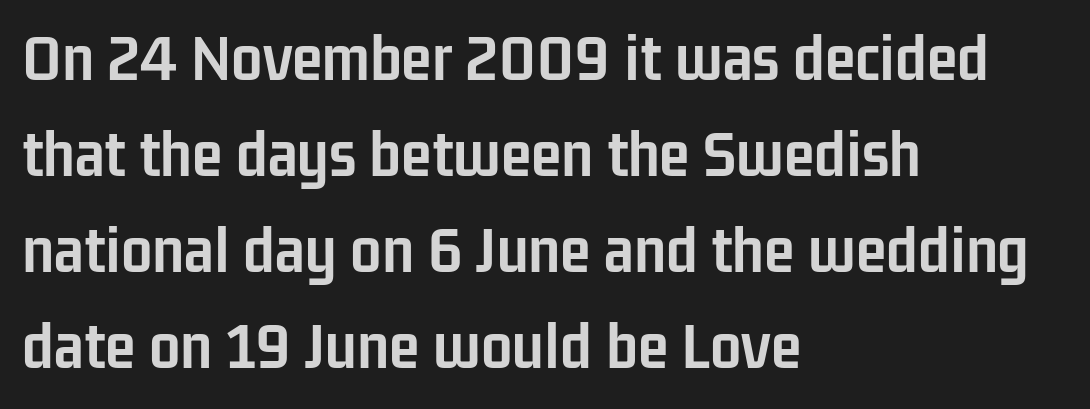
{"serif": "no", "italic": "no", "bold": "yes", "weight": "semibold", "width": "condensed", "stroke_contrast": "low", "x_height": "medium", "monospaced": "no", "underline": "no", "align": "left", "line_spacing": "normal", "line_spacing_ratio": 1.37, "letter_spacing": "normal", "letter_spacing_em": 0.0, "glyph_px": 70}
